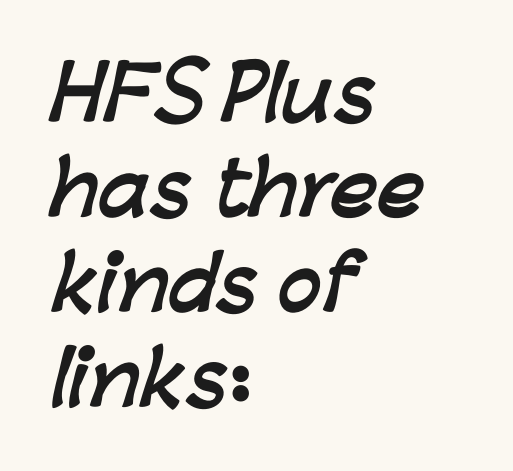
Leftover space on each line is placed entirely after the last word. Do the characters align in a grid? No, the font is proportional. Each word holds together tightly as a unit, with standard inter-letter gaps. Observe the absence of serifs on each vertical stroke in this sample. Lines of text with bare space underneath.
